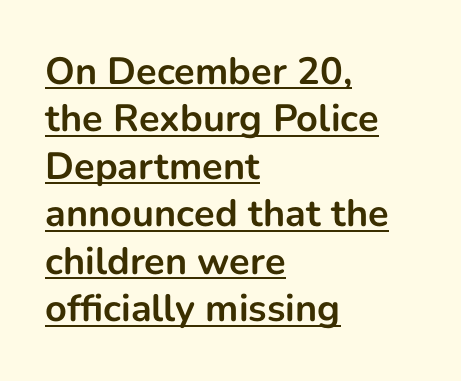
{"serif": "no", "italic": "no", "bold": "yes", "weight": "bold", "width": "normal", "stroke_contrast": "low", "x_height": "medium", "monospaced": "no", "underline": "yes", "align": "left", "line_spacing": "normal", "line_spacing_ratio": 1.25, "letter_spacing": "normal", "letter_spacing_em": 0.0, "glyph_px": 38}
